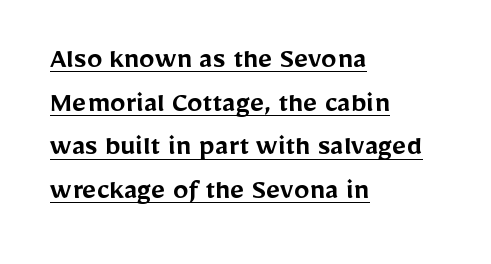
The image shows 31 px semibold sans-serif type, upright; set left-aligned, normal line spacing (1.41x), normal letter spacing, underlined; low stroke contrast and a medium x-height.
